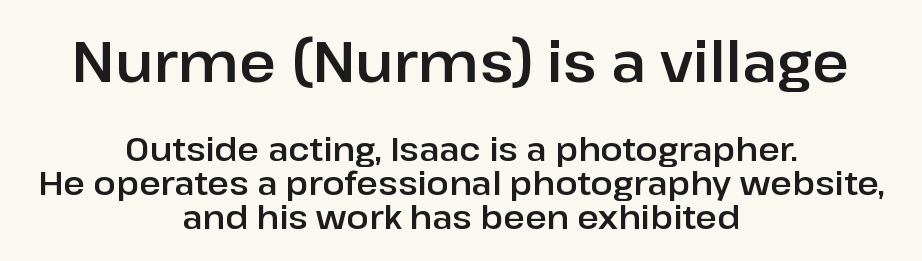
The image shows 57 px sans-serif type, upright; set centered, tight line spacing (1.03x), normal letter spacing, not underlined; the first (top) block is 1.73x larger; low stroke contrast and a medium x-height.
